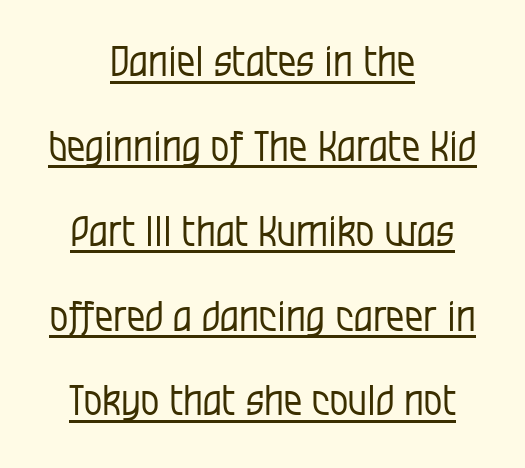
Q: Is the text bold? A: No.
Q: Is the text italic (slanted)? A: No, it is upright.
Q: Is the typeface a serif or a sans-serif typeface? A: Sans-serif.
Q: Is the text underlined? A: Yes.
Q: How is the paragraph aligned? A: Centered.
Q: Is the spacing between letters normal or unusually wide? A: Normal.
Q: Is the spacing between lines tight, normal or loose? A: Loose.
Q: Width (condensed, normal, or wide)? A: Condensed.
Q: Stroke contrast? A: Low.
Q: x-height? A: Large.
Q: Monospaced? A: No.
